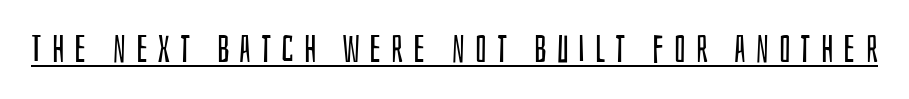
The line texture is sparse and dotted thanks to wide tracking. These glyphs show unthickened strokes, regular width or finer. The face used here appears with an underline applied. You can tell from the bare stems that sans-serif type was used.
